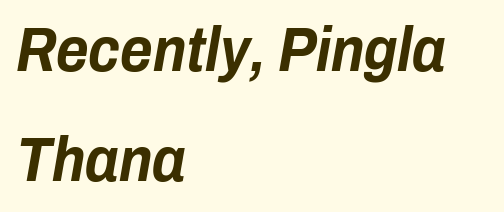
{"italic": "yes", "lean": "right", "slant_degrees": 10, "bold": "yes", "weight": "bold", "width": "condensed", "stroke_contrast": "low", "x_height": "medium", "monospaced": "no", "underline": "no", "align": "left", "line_spacing_ratio": 1.78, "letter_spacing": "normal", "letter_spacing_em": 0.0, "glyph_px": 62}
